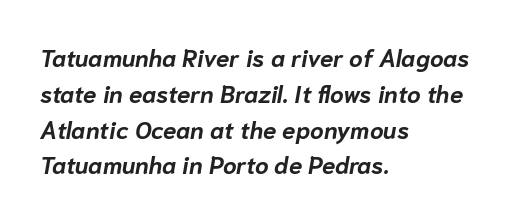
Q: Is the text bold? A: Yes.
Q: Is the text italic (slanted)? A: Yes, it leans right by about 10 degrees.
Q: Is the text underlined? A: No.
Q: How is the paragraph aligned? A: Left-aligned.
Q: Is the spacing between letters normal or unusually wide? A: Normal.
Q: Is the spacing between lines tight, normal or loose? A: Normal.
